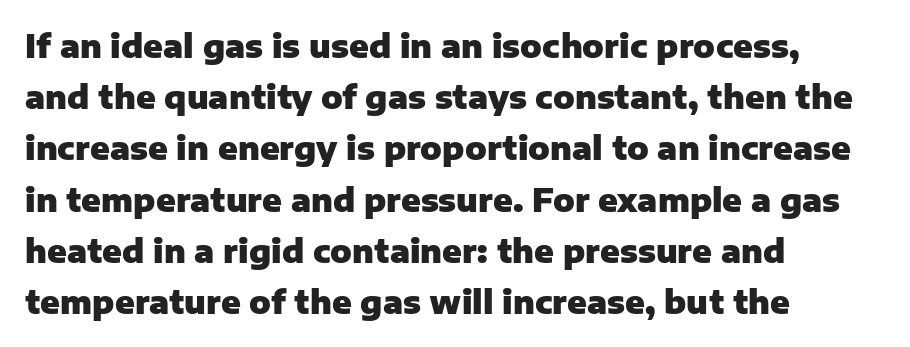
Tracking value appears to be zero — textbook default spacing. Its strokes are broad and dark, the hallmark of bold type. Is there much room between lines? A standard amount, neither cramped nor airy. This sample uses an upright cut, with every glyph sitting square on the baseline. Beneath every word, the page is bare. Unlike a traditional serif, this face leaves its strokes unadorned.
